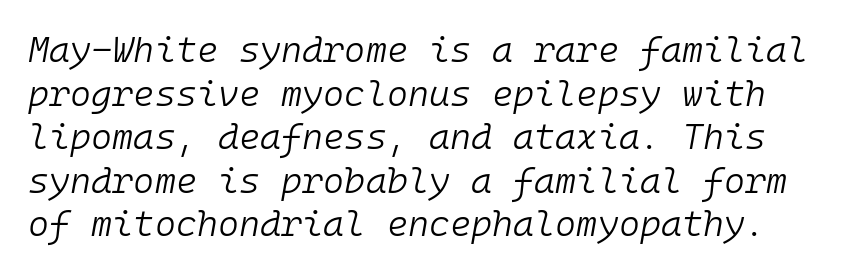
Q: Is the text bold? A: No.
Q: Is the text italic (slanted)? A: Yes, it leans right by about 10 degrees.
Q: Is the text underlined? A: No.
Q: Is the spacing between letters normal or unusually wide? A: Normal.
Q: Width (condensed, normal, or wide)? A: Normal.
Q: Stroke contrast? A: Low.
Q: x-height? A: Medium.
Q: Monospaced? A: Yes.
